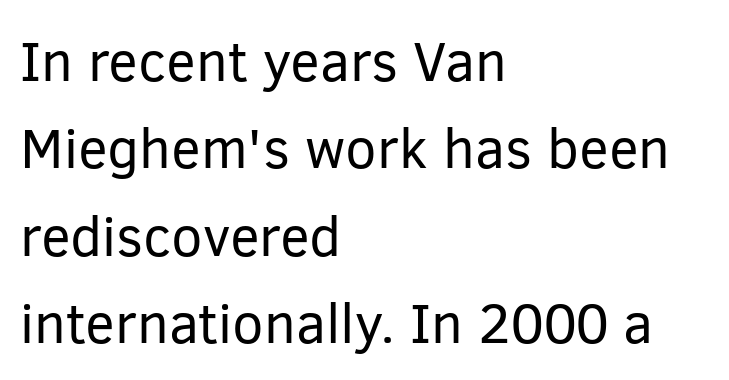
Q: Is the text bold? A: No.
Q: Is the text italic (slanted)? A: No, it is upright.
Q: Is the typeface a serif or a sans-serif typeface? A: Sans-serif.
Q: Is the text underlined? A: No.
Q: How is the paragraph aligned? A: Left-aligned.
Q: Is the spacing between letters normal or unusually wide? A: Normal.
Q: Is the spacing between lines tight, normal or loose? A: Normal.
Q: Width (condensed, normal, or wide)? A: Normal.
Q: Stroke contrast? A: Low.
Q: x-height? A: Medium.
Q: Monospaced? A: No.
